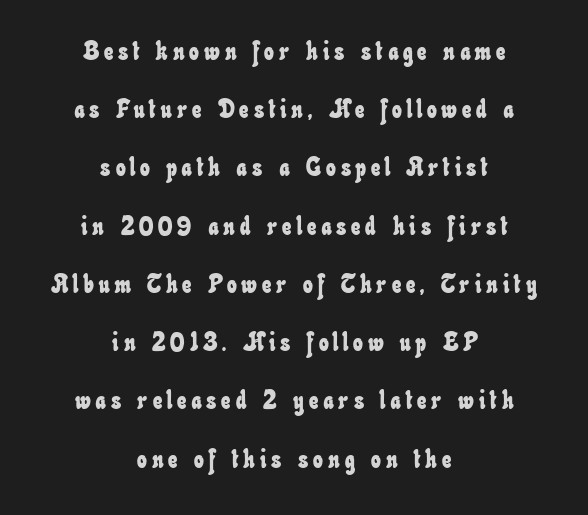
{"underline": "no", "align": "center", "line_spacing": "loose", "line_spacing_ratio": 2.24, "glyph_px": 26}
